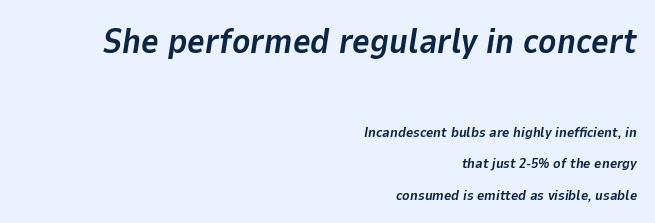
{"italic": "yes", "lean": "right", "slant_degrees": 9, "bold": "yes", "weight": "bold", "width": "normal", "stroke_contrast": "low", "x_height": "medium", "monospaced": "no", "underline": "no", "align": "right", "line_spacing": "loose", "line_spacing_ratio": 2.25, "letter_spacing": "normal", "letter_spacing_em": 0.0, "larger_block": "first", "size_ratio": 2.43, "glyph_px": 34}
